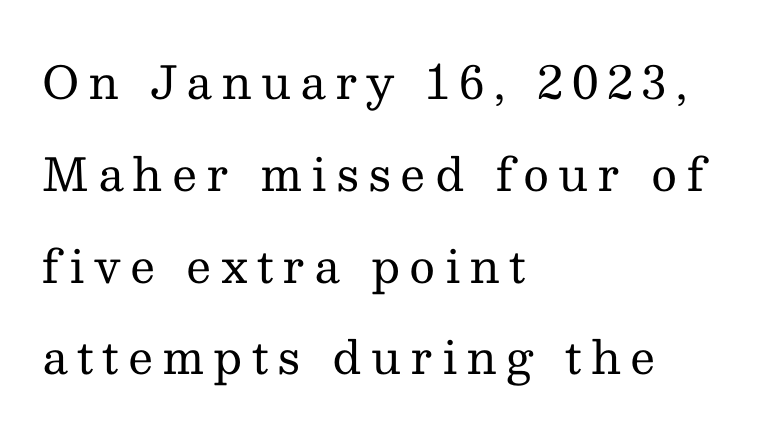
The image shows 45 px regular-weight serif type, upright; set left-aligned, loose line spacing (2.04x), unusually wide letter spacing (+0.2 em), not underlined; medium stroke contrast and a medium x-height.
